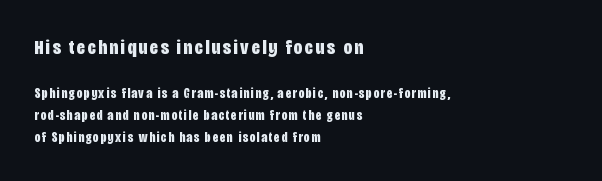
{"italic": "no", "bold": "yes", "underline": "no", "align": "left", "line_spacing": "normal", "line_spacing_ratio": 1.58, "larger_block": "first", "size_ratio": 1.5, "glyph_px": 21}
